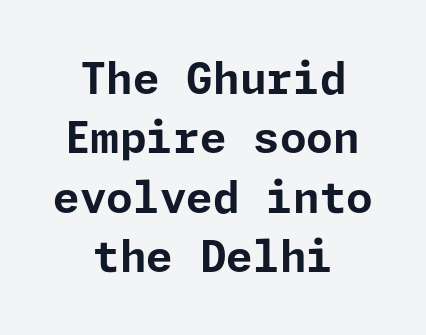
{"serif": "no", "italic": "no", "bold": "yes", "weight": "bold", "width": "normal", "stroke_contrast": "low", "x_height": "medium", "underline": "no", "align": "center", "line_spacing": "normal", "line_spacing_ratio": 1.38, "letter_spacing": "normal", "letter_spacing_em": 0.0, "glyph_px": 43}
